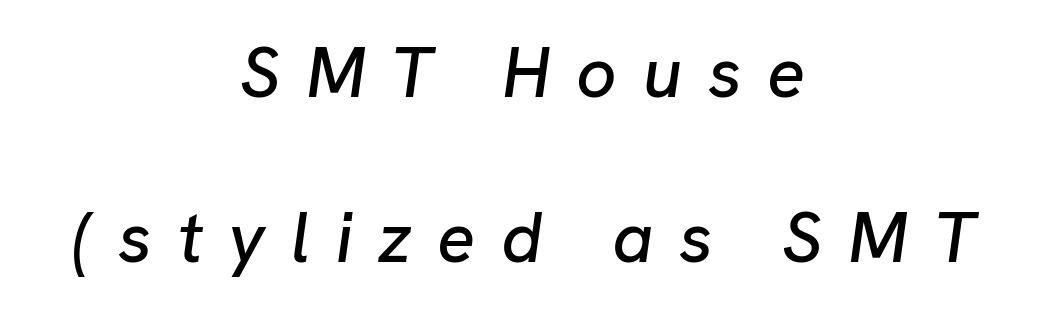
Honestly, the letter spacing is so wide it's the main thing you notice. Each row of text sits above clean, open space. Would a proofreader flag this as italicized? Yes. Reading down the column, the eye jumps a long way to each next line.
